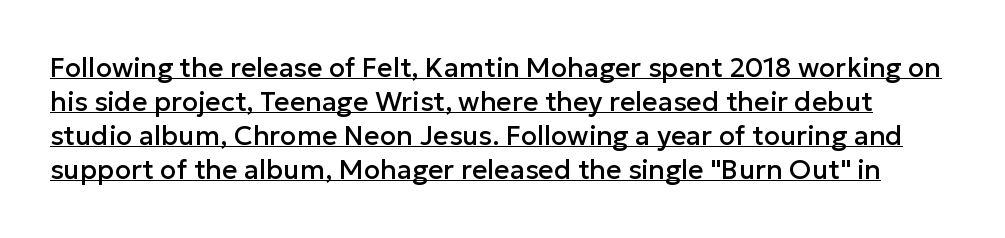
Descenders here cross a horizontal rule under the line. Letter spacing: default. Honestly, the row spacing looks completely unremarkable. Unlike italic type, these characters show no tilt at all.
